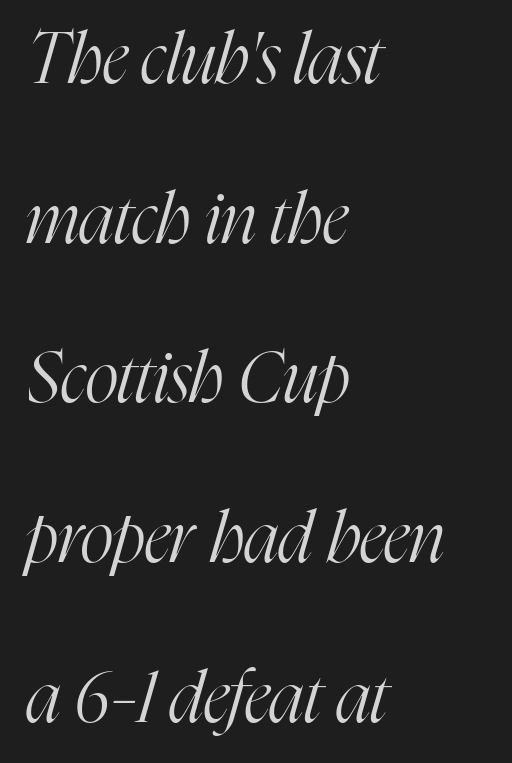
{"serif": "yes", "italic": "yes", "lean": "right", "slant_degrees": 16, "bold": "no", "weight": "light", "width": "condensed", "stroke_contrast": "high", "x_height": "medium", "monospaced": "no", "underline": "no", "align": "left", "line_spacing": "loose", "line_spacing_ratio": 2.25, "letter_spacing": "normal", "letter_spacing_em": 0.0, "glyph_px": 71}
